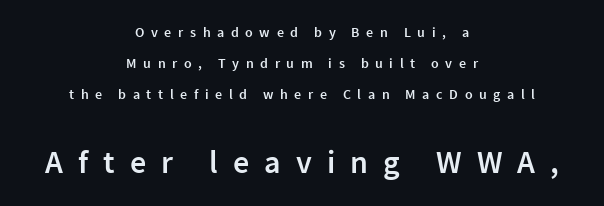
Q: Is the text bold? A: Semi-bold.
Q: Is the text italic (slanted)? A: No, it is upright.
Q: Is the typeface a serif or a sans-serif typeface? A: Sans-serif.
Q: Is the text underlined? A: No.
Q: How is the paragraph aligned? A: Centered.
Q: Is the spacing between letters normal or unusually wide? A: Unusually wide.
Q: Is the spacing between lines tight, normal or loose? A: Loose.
Q: Which block of text is set in a larger size, the first (top) or the second (bottom)? A: The second (bottom) one.
Q: Width (condensed, normal, or wide)? A: Normal.
Q: Stroke contrast? A: Low.
Q: x-height? A: Medium.
Q: Monospaced? A: No.
